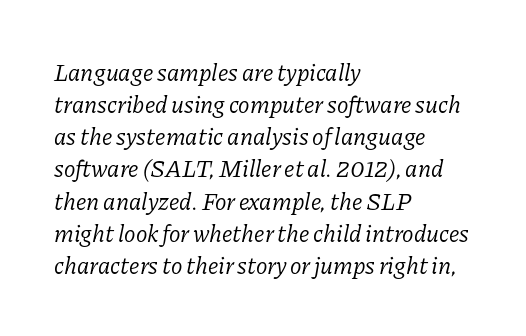
Nothing unusual about the tracking: characters are spaced as the font intends. Is there much room between lines? A standard amount, neither cramped nor airy. Rule under the text: the space is simply empty. No chunkiness to these letters — they're not bold. All the whitespace from short lines collects on the right. The specimen reads as italic at a glance.
